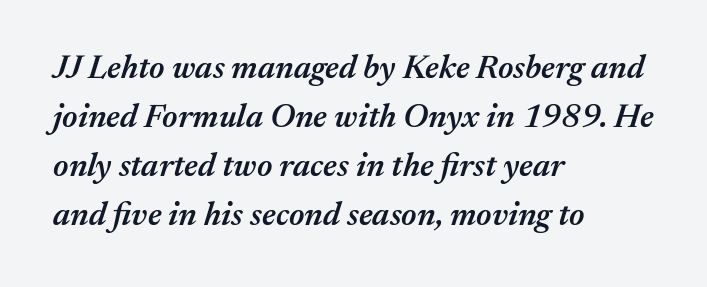
Does the leading feel generous? No, just average. Type without underlining. If you drew a ruler down the left edge, every line would touch it. The face used here is proportionally spaced, like ordinary book or web type. Nobody touched the tracking dial on this one. Characters are canted at an angle relative to the baseline's perpendicular.
